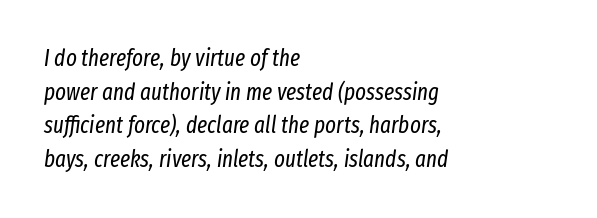
{"italic": "yes", "lean": "right", "slant_degrees": 8, "bold": "no", "underline": "no", "align": "left", "line_spacing": "normal", "line_spacing_ratio": 1.46, "letter_spacing": "normal", "letter_spacing_em": 0.0, "glyph_px": 23}
